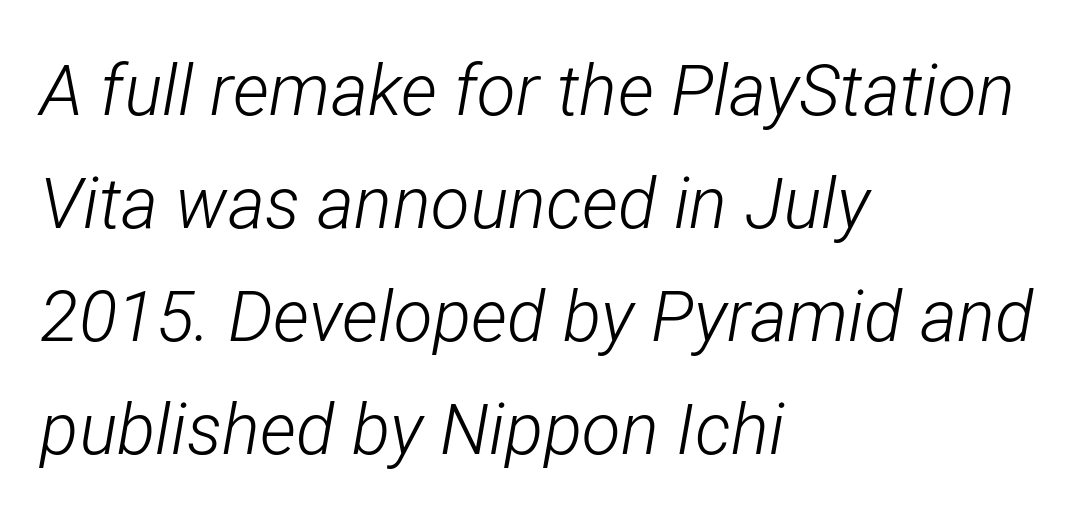
Descenders hang freely into open space. Counters stay open thanks to moderate or lighter strokes. If you drew a ruler down the left edge, every line would touch it. Glyph-to-glyph distance matches everyday printed text. What's the leading like? Ordinary, nothing unusual. A typesetter would mark this as italic.
